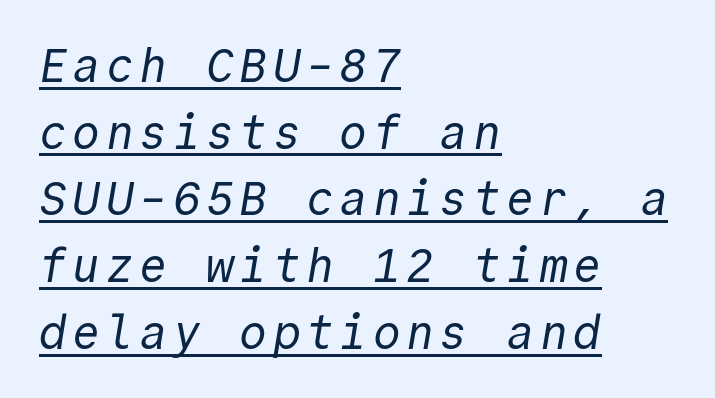
Q: Is the text bold? A: No.
Q: Is the typeface a serif or a sans-serif typeface? A: Sans-serif.
Q: Is the text underlined? A: Yes.
Q: How is the paragraph aligned? A: Left-aligned.
Q: Is the spacing between lines tight, normal or loose? A: Normal.
Q: Width (condensed, normal, or wide)? A: Normal.
Q: x-height? A: Medium.
Q: Monospaced? A: Yes.
